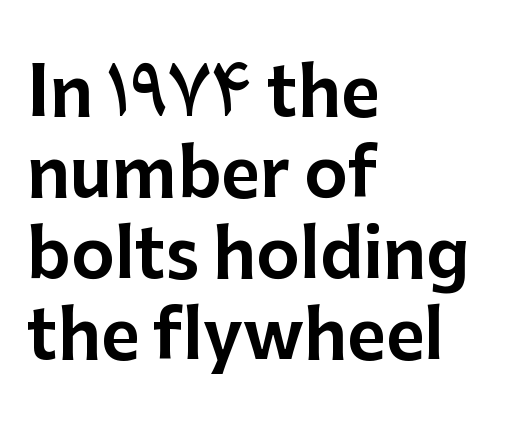
Q: Is the text italic (slanted)? A: No, it is upright.
Q: Is the typeface a serif or a sans-serif typeface? A: Sans-serif.
Q: Is the text underlined? A: No.
Q: How is the paragraph aligned? A: Left-aligned.
Q: Is the spacing between letters normal or unusually wide? A: Normal.
Q: Width (condensed, normal, or wide)? A: Normal.
Q: Stroke contrast? A: Low.
Q: x-height? A: Medium.
Q: Monospaced? A: No.
